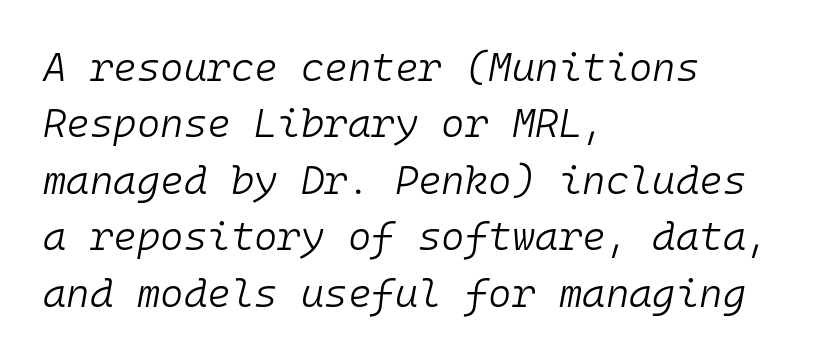
{"italic": "yes", "lean": "right", "slant_degrees": 10, "bold": "no", "weight": "light", "width": "normal", "stroke_contrast": "low", "x_height": "medium", "monospaced": "yes", "underline": "no", "align": "left", "line_spacing": "normal", "line_spacing_ratio": 1.41, "letter_spacing": "normal", "letter_spacing_em": 0.0, "glyph_px": 40}
